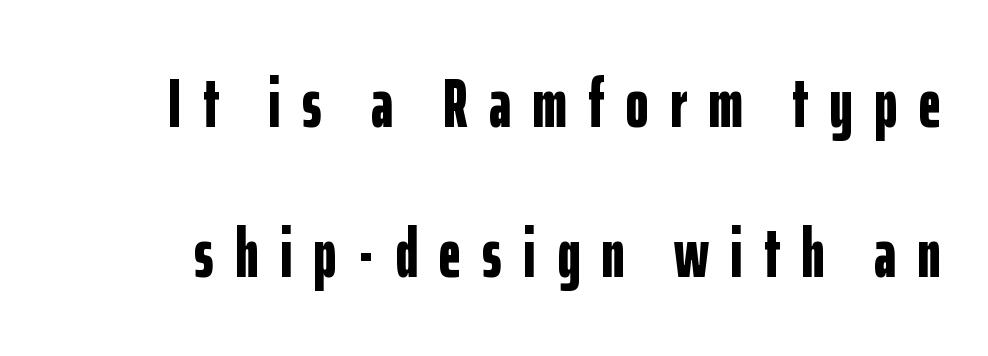
The passage shown is emphatically bold. Think of a printed novel: that variable character pitch is what you see here. Substantial extra tracking has been applied to these lines. Descenders hang freely into open space.
